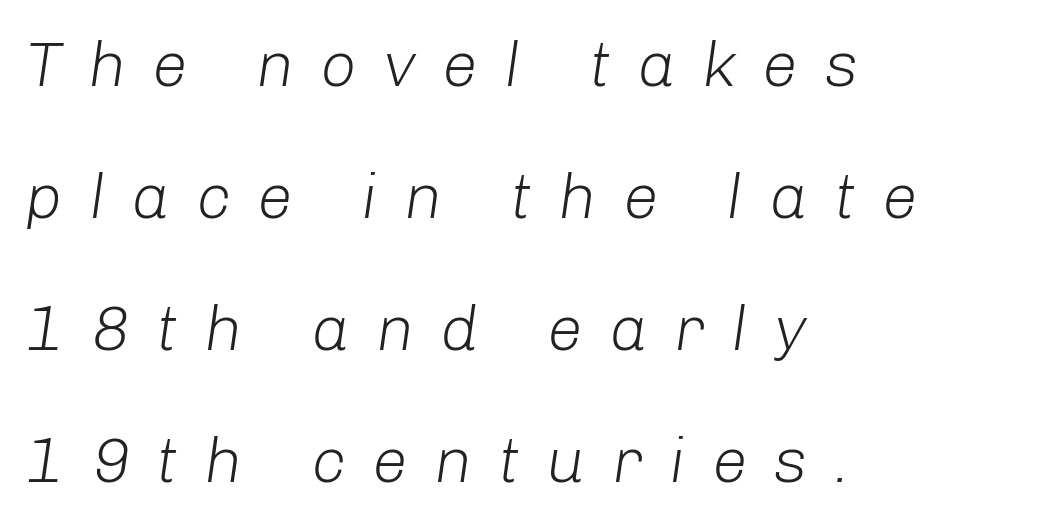
{"italic": "yes", "lean": "right", "slant_degrees": 8, "bold": "no", "weight": "light", "width": "normal", "stroke_contrast": "low", "x_height": "medium", "monospaced": "no", "underline": "no", "align": "left", "line_spacing": "loose", "line_spacing_ratio": 2.06, "letter_spacing": "wide", "letter_spacing_em": 0.41, "glyph_px": 64}
